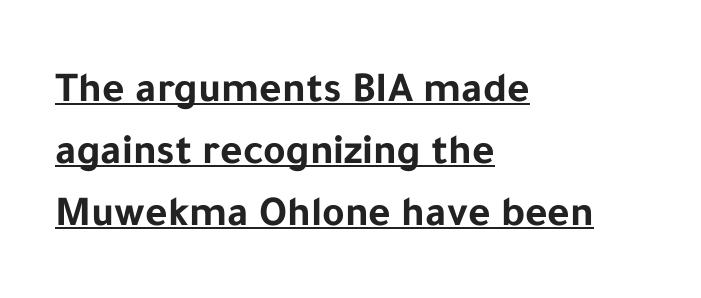
The image shows 43 px bold sans-serif type, upright; set left-aligned, normal line spacing (1.44x), normal letter spacing, underlined; low stroke contrast and a medium x-height.
